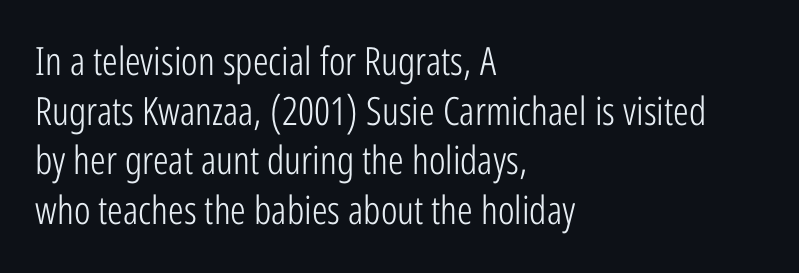
The image shows 39 px light, condensed sans-serif type, upright; set left-aligned, normal line spacing (1.27x), normal letter spacing, not underlined; low stroke contrast and a medium x-height.
